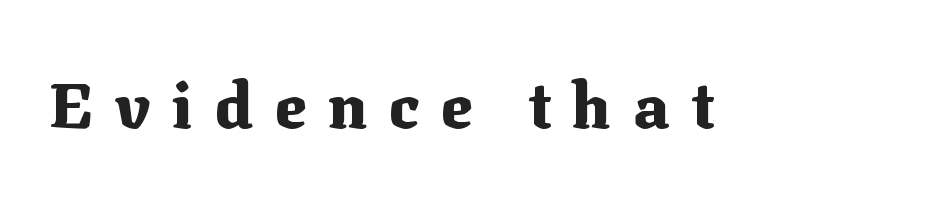
Q: Is the text bold? A: Yes.
Q: Is the text italic (slanted)? A: No, it is upright.
Q: Is the typeface a serif or a sans-serif typeface? A: Serif.
Q: Is the text underlined? A: No.
Q: Is the spacing between letters normal or unusually wide? A: Unusually wide.
Q: Width (condensed, normal, or wide)? A: Normal.
Q: Stroke contrast? A: Medium.
Q: x-height? A: Medium.
Q: Monospaced? A: No.
